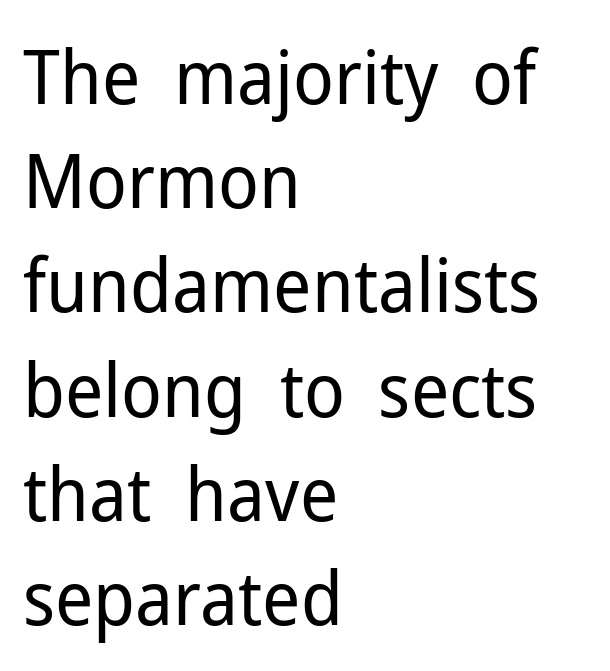
Q: Is the text bold? A: No.
Q: Is the text italic (slanted)? A: No, it is upright.
Q: Is the typeface a serif or a sans-serif typeface? A: Sans-serif.
Q: Is the text underlined? A: No.
Q: How is the paragraph aligned? A: Left-aligned.
Q: Is the spacing between letters normal or unusually wide? A: Normal.
Q: Is the spacing between lines tight, normal or loose? A: Normal.
Q: Width (condensed, normal, or wide)? A: Normal.
Q: Stroke contrast? A: Low.
Q: x-height? A: Medium.
Q: Monospaced? A: No.
